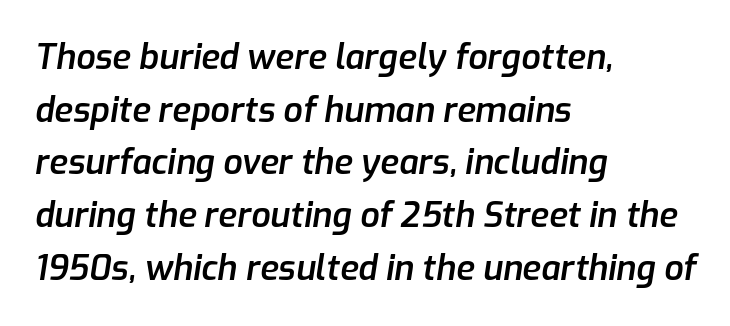
Whoever set this chose a conventional vertical rhythm. Glance below the letters and you will spot only blank space. When letters slant like this, we call the style italic. A typesetter would call this proportional, since set widths differ per character. Typographic density is moderately raised because the face is semibold.
